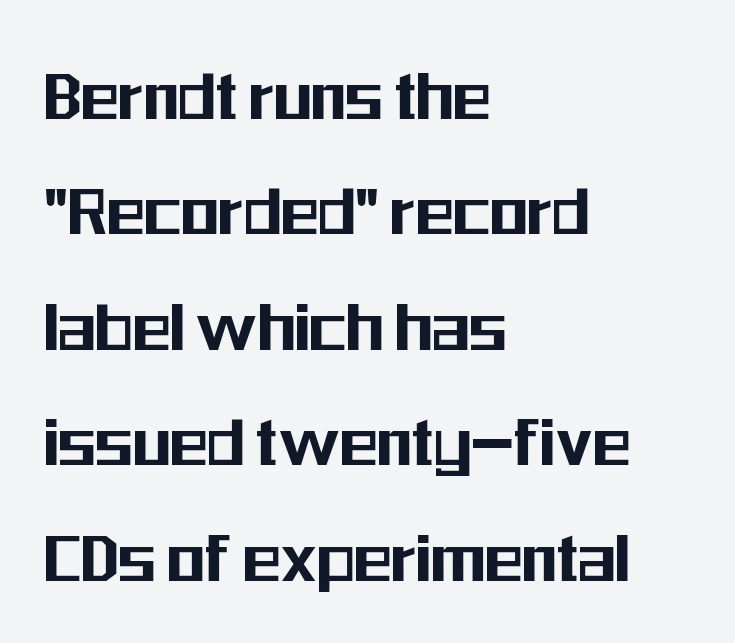
Default kerning and tracking; the words read as compact shapes. The letters advance in unequal steps, a hallmark of proportional type. Whoever set this chose a conventional vertical rhythm. Honestly, there is no underline to notice here at all. Caption: multi-line text, flush left, ragged right.
